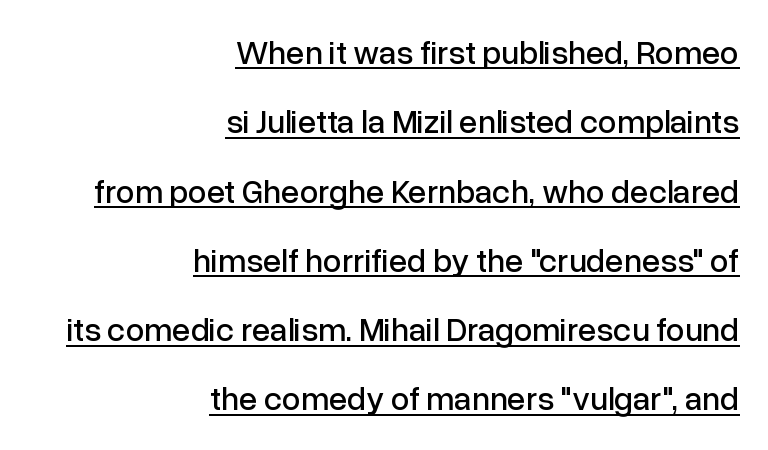
The image shows 33 px sans-serif type, upright; set right-aligned, loose line spacing (2.1x), normal letter spacing, underlined; low stroke contrast and a medium x-height.
